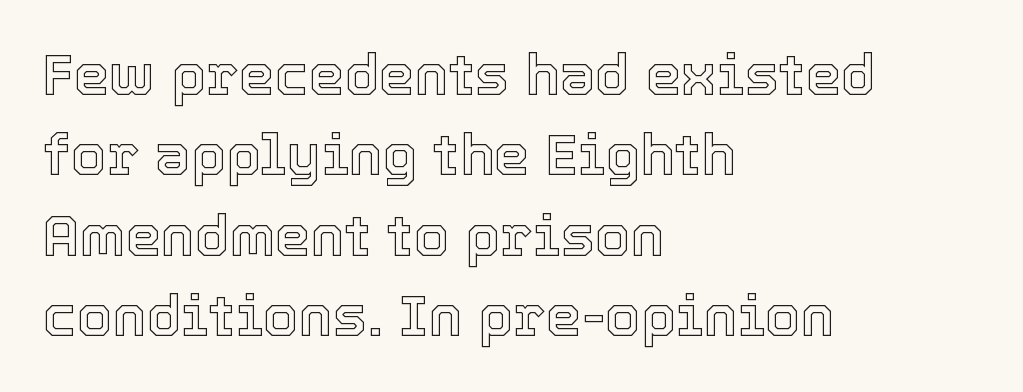
{"italic": "no", "width": "normal", "x_height": "medium", "monospaced": "no", "underline": "no", "align": "left", "line_spacing": "normal", "line_spacing_ratio": 1.41, "letter_spacing": "normal", "letter_spacing_em": 0.0, "glyph_px": 57}
